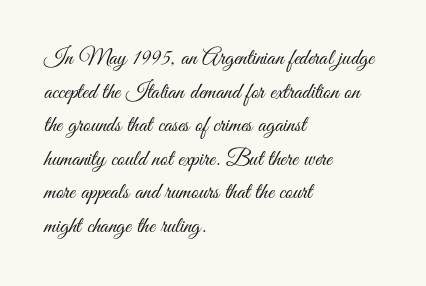
What stands out about the letter spacing? Nothing — it is the standard amount. Type without underlining. Is there much room between lines? A standard amount, neither cramped nor airy.
